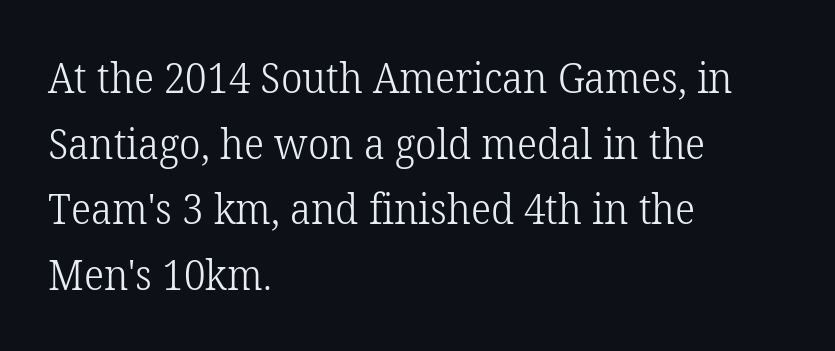
Underline: absent. Upright lettering throughout. You could not count columns in this text — the font is proportionally spaced. The strokes are not fattened; the text isn't bold.
